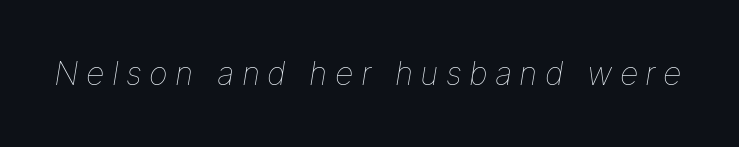
This rendering widens character spacing well past its baseline value. Bold? No — there's no thickening of the strokes. A typesetter would call this proportional, since set widths differ per character. Italic? Definitely — the glyphs are oblique. Each row of text sits above clean, open space.
